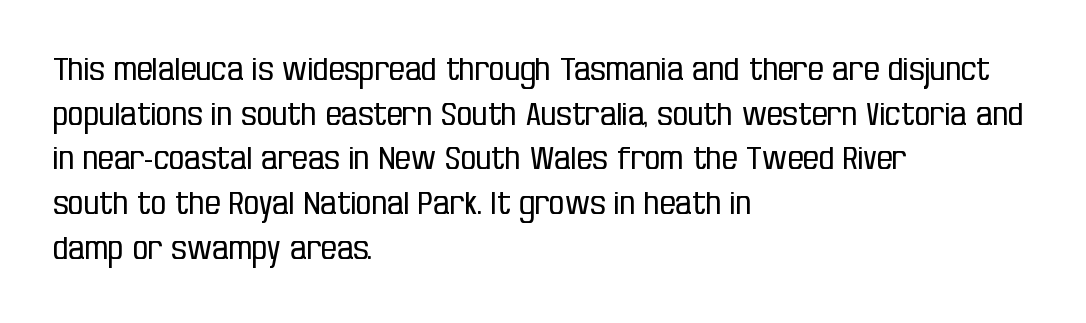
The image shows 31 px regular-weight, condensed sans-serif type, upright; set left-aligned, normal line spacing (1.44x), normal letter spacing, not underlined; low stroke contrast and a large x-height.
